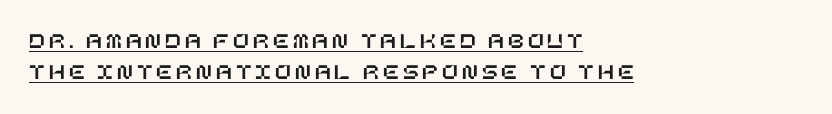
{"italic": "no", "underline": "yes", "align": "left", "line_spacing": "normal", "line_spacing_ratio": 1.35, "glyph_px": 23}
